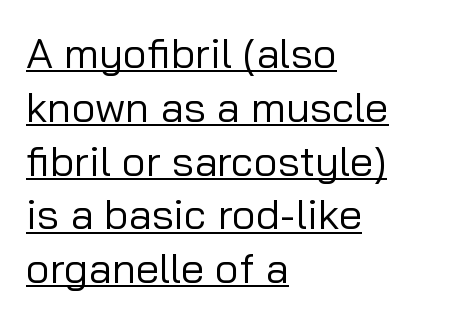
The image shows 42 px regular-weight sans-serif type, upright; set left-aligned, normal line spacing (1.28x), normal letter spacing, underlined; low stroke contrast and a medium x-height.
